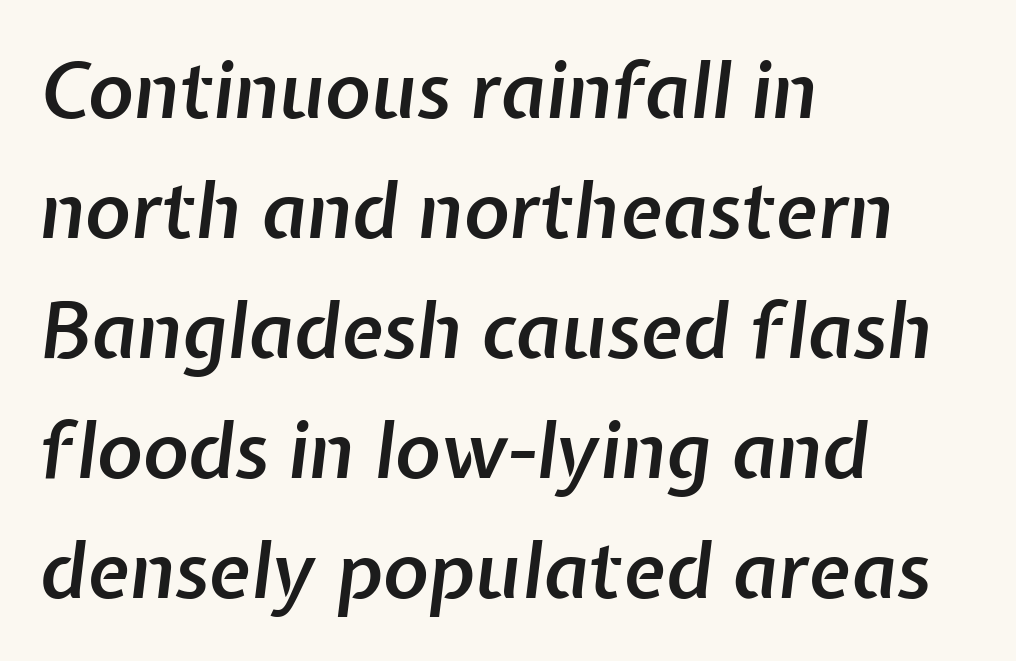
{"italic": "yes", "lean": "right", "slant_degrees": 7, "bold": "semi", "weight": "semibold", "width": "normal", "stroke_contrast": "low", "x_height": "medium", "monospaced": "no", "underline": "no", "align": "left", "line_spacing": "normal", "line_spacing_ratio": 1.56, "letter_spacing": "normal", "letter_spacing_em": 0.0, "glyph_px": 77}
